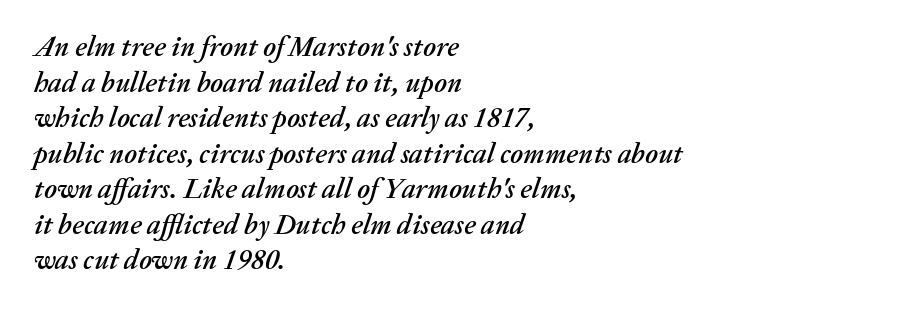
The image shows 28 px text type, italic (leaning right); set left-aligned, normal line spacing (1.27x), normal letter spacing, not underlined; medium stroke contrast and a medium x-height.
